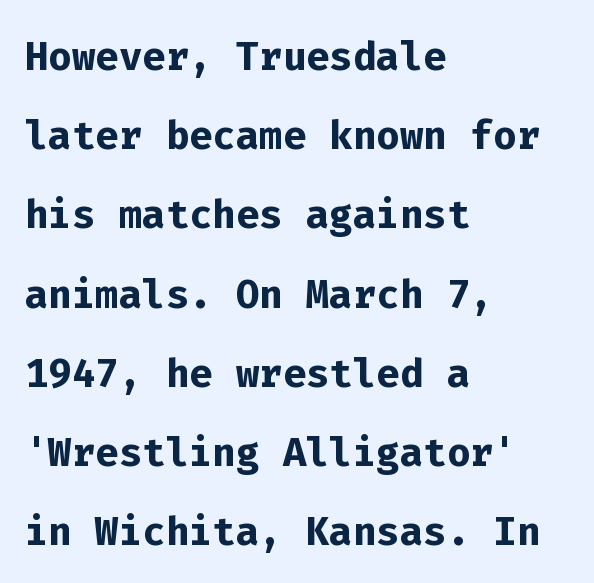
The image shows 55 px semibold sans-serif type, upright, monospaced; set left-aligned, normal line spacing (1.44x), normal letter spacing, not underlined; low stroke contrast and a medium x-height.
